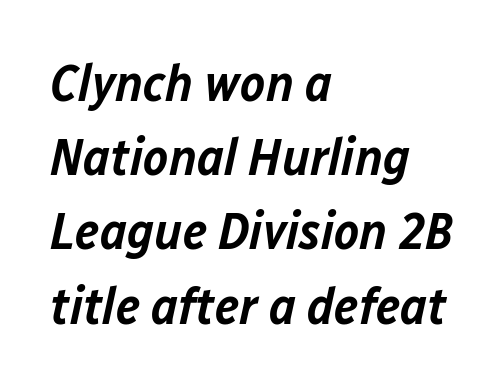
Q: Is the text bold? A: Semi-bold.
Q: Is the text italic (slanted)? A: Yes, it leans right by about 12 degrees.
Q: Is the text underlined? A: No.
Q: How is the paragraph aligned? A: Left-aligned.
Q: Is the spacing between letters normal or unusually wide? A: Normal.
Q: Is the spacing between lines tight, normal or loose? A: Normal.
Q: Width (condensed, normal, or wide)? A: Normal.
Q: Stroke contrast? A: Low.
Q: x-height? A: Medium.
Q: Monospaced? A: No.
